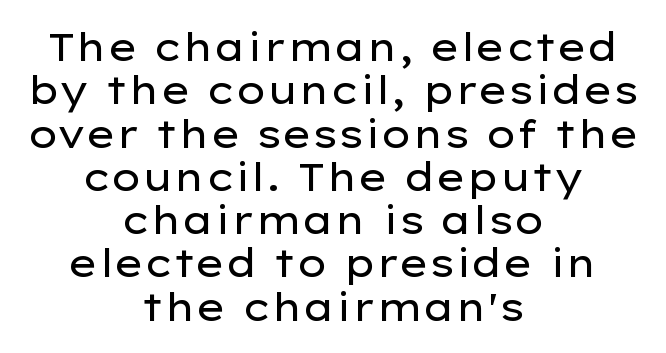
A typesetter would call this leading minimal, almost set solid. The space beneath each line is pristine and unruled. No feet cap the strokes, marking this as sans-serif type. You could call the tracking neutral — neither tight nor loose. Think of a printed novel: that variable character pitch is what you see here.
